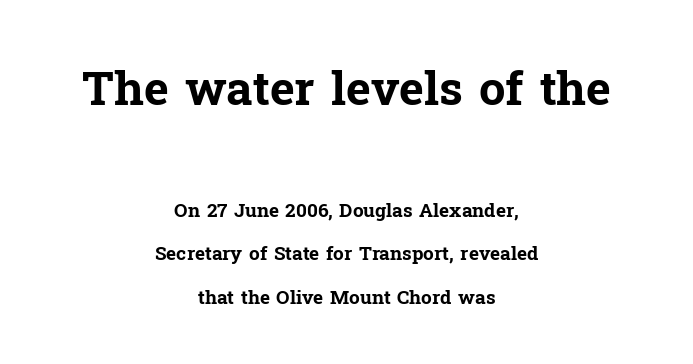
The lines are quadded center. The block of text is sparse from top to bottom, with ample space between rows. A serif font was chosen for this passage. No extra tracking has been applied to these lines.
